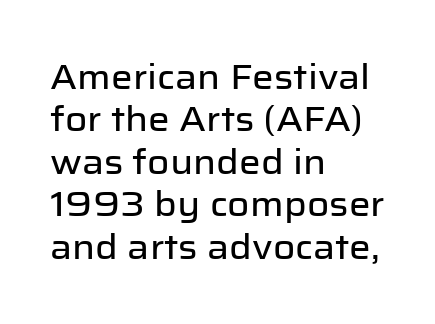
The image shows 34 px sans-serif type, upright; set left-aligned, normal line spacing (1.25x), normal letter spacing, not underlined; low stroke contrast and a medium x-height.
